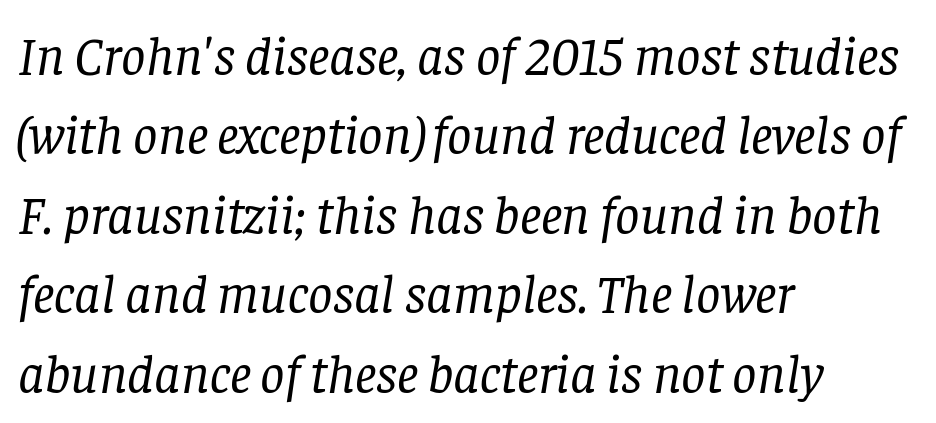
{"serif": "yes", "italic": "yes", "lean": "right", "slant_degrees": 8, "bold": "no", "weight": "regular", "width": "normal", "stroke_contrast": "low", "x_height": "large", "monospaced": "no", "underline": "no", "align": "left", "line_spacing": "normal", "line_spacing_ratio": 1.47, "letter_spacing": "normal", "letter_spacing_em": 0.0, "glyph_px": 54}
